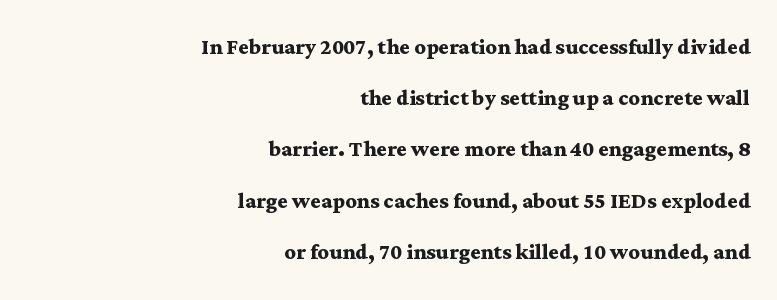
The image shows 28 px semibold, wide serif type, upright; set right-aligned, line spacing 1.83x, normal letter spacing, not underlined; medium stroke contrast and a medium x-height.
